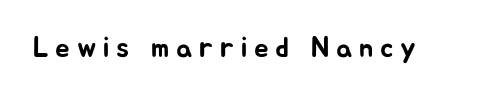
{"serif": "no", "italic": "no", "width": "normal", "stroke_contrast": "low", "x_height": "medium", "monospaced": "no", "underline": "no", "letter_spacing": "wide", "letter_spacing_em": 0.23, "glyph_px": 29}
